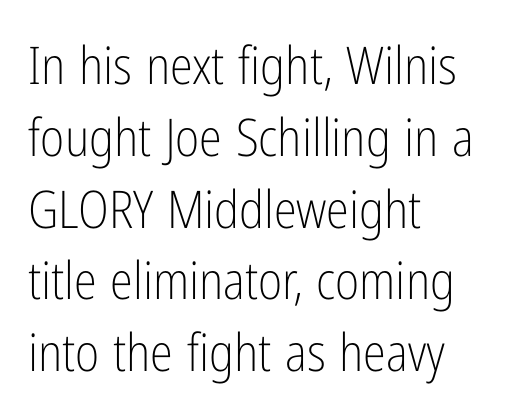
The image shows 52 px light, condensed sans-serif type, upright; set left-aligned, normal line spacing (1.38x), normal letter spacing, not underlined; low stroke contrast and a medium x-height.
